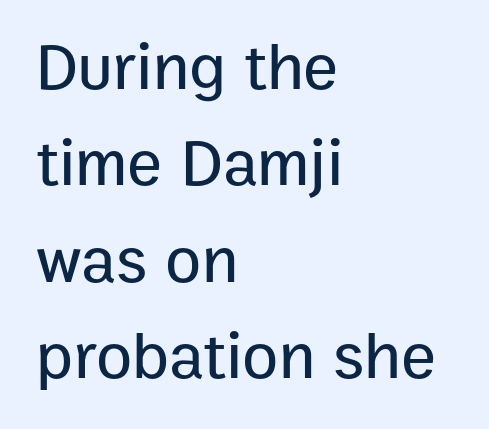
Q: Is the text italic (slanted)? A: No, it is upright.
Q: Is the typeface a serif or a sans-serif typeface? A: Sans-serif.
Q: Is the text underlined? A: No.
Q: How is the paragraph aligned? A: Left-aligned.
Q: Is the spacing between letters normal or unusually wide? A: Normal.
Q: Is the spacing between lines tight, normal or loose? A: Normal.
Q: Width (condensed, normal, or wide)? A: Normal.
Q: Stroke contrast? A: Low.
Q: x-height? A: Medium.
Q: Monospaced? A: No.
